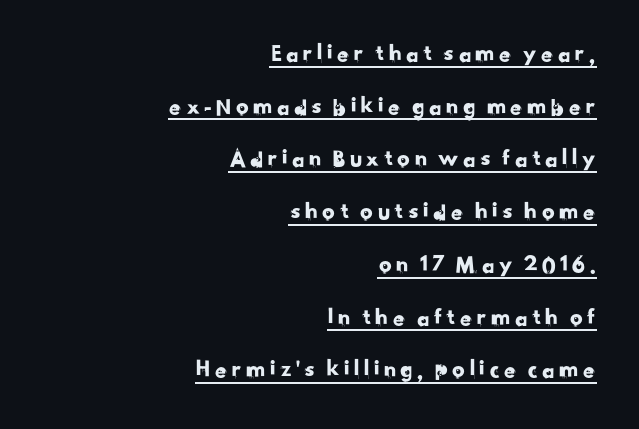
Q: Is the text underlined? A: Yes.
Q: How is the paragraph aligned? A: Right-aligned.
Q: Is the spacing between lines tight, normal or loose? A: Loose.
